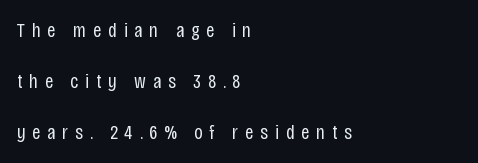
The designer dialed line spacing up above the default. In terms of letterspacing, this is a distinctly airy, spread setting. The compositor pushed each line to the left boundary. This rendering features lettering with no underline.
